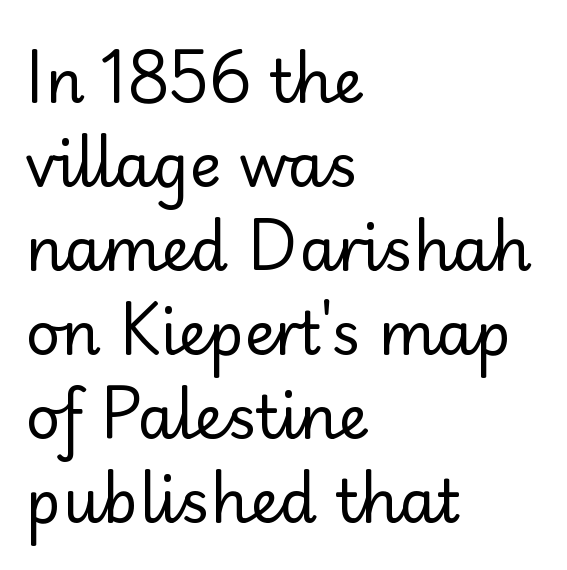
The image shows 60 px regular-weight sans-serif type, upright; set left-aligned, normal line spacing (1.4x), normal letter spacing, not underlined; low stroke contrast and a small x-height.
